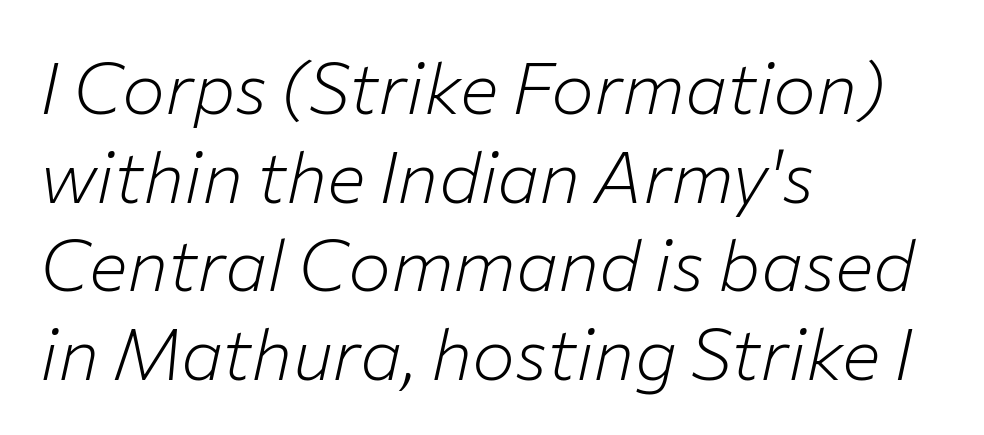
{"italic": "yes", "lean": "right", "slant_degrees": 12, "bold": "no", "weight": "light", "width": "normal", "stroke_contrast": "low", "x_height": "medium", "monospaced": "no", "underline": "no", "align": "left", "line_spacing_ratio": 1.23, "letter_spacing": "normal", "letter_spacing_em": 0.0, "glyph_px": 72}
